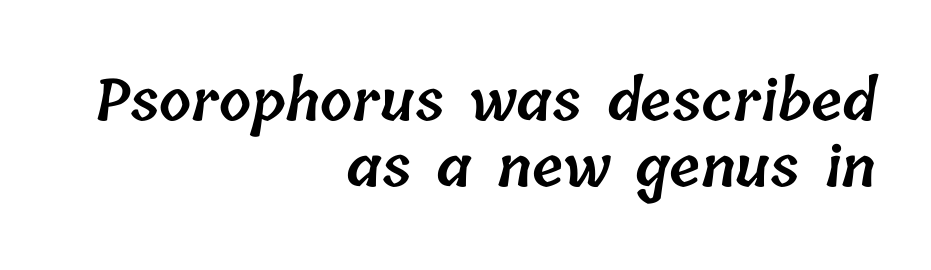
The image shows 57 px semibold type; set right-aligned, tight line spacing (1.15x), normal letter spacing, not underlined; low stroke contrast and a medium x-height.
